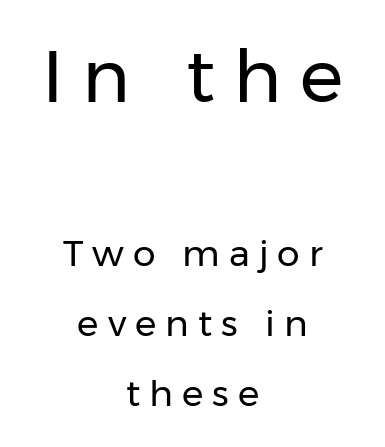
Short and long lines alike share a common midpoint. Tracking here is generous; glyphs stand well apart from one another. Only glyphs here, with clear space below each row. The rendering uses natural spacing where letterforms have individual widths. Counters stay open thanks to moderate or lighter strokes. Does the type have serifs? No, each stem ends abruptly.
